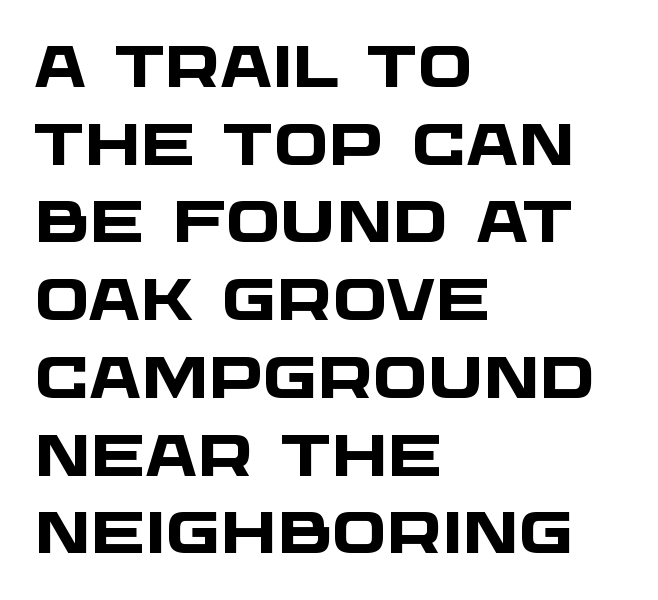
Q: Is the text bold? A: Yes.
Q: Is the typeface a serif or a sans-serif typeface? A: Sans-serif.
Q: Is the text underlined? A: No.
Q: How is the paragraph aligned? A: Left-aligned.
Q: Is the spacing between letters normal or unusually wide? A: Normal.
Q: Is the spacing between lines tight, normal or loose? A: Normal.
Q: Width (condensed, normal, or wide)? A: Wide.
Q: Stroke contrast? A: Low.
Q: x-height? A: Large.
Q: Monospaced? A: No.
